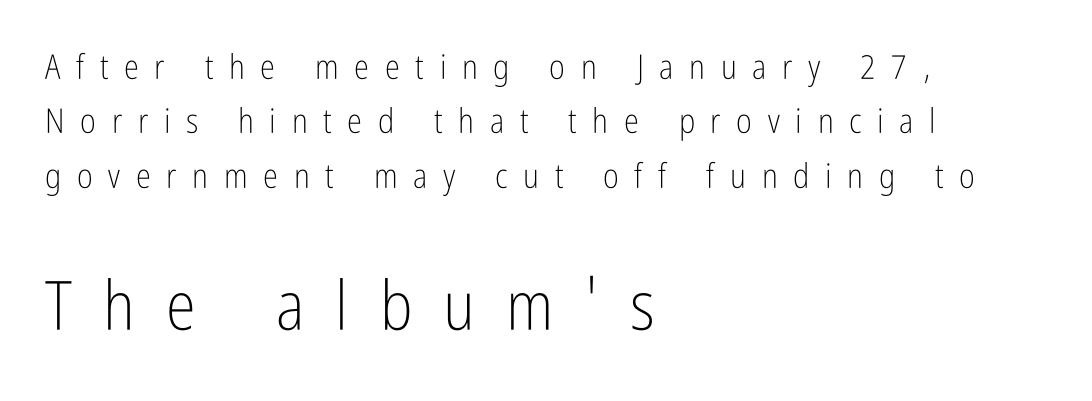
No letter is thick-stroked: the sample isn't bold. I'd call this a sans setting — the letters go barefoot. Beneath every word, the page is bare. The passage shown begins with its smaller block and ends with its larger one. This sample has the flowing, uneven cadence of proportional lettering. Is there any slant? The stems are plumb.
